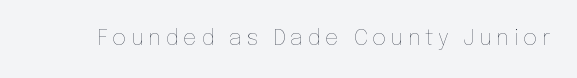
{"italic": "no", "bold": "no", "underline": "no", "letter_spacing": "wide", "letter_spacing_em": 0.2, "glyph_px": 22}
